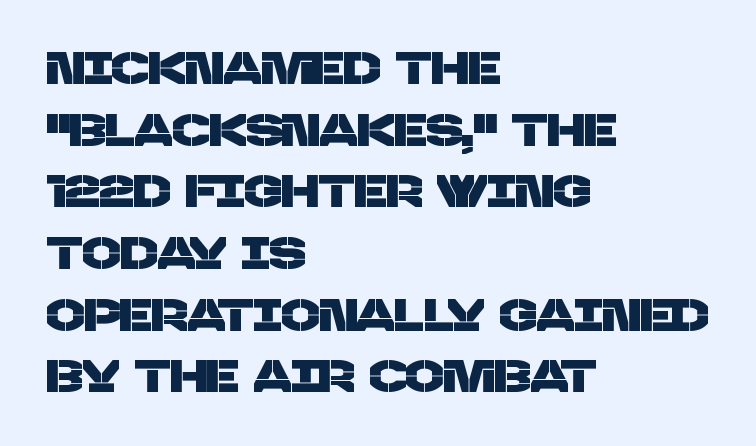
{"serif": "no", "width": "normal", "stroke_contrast": "low", "x_height": "large", "monospaced": "no", "underline": "no", "align": "left", "line_spacing": "normal", "line_spacing_ratio": 1.37, "letter_spacing": "normal", "letter_spacing_em": 0.0, "glyph_px": 45}
